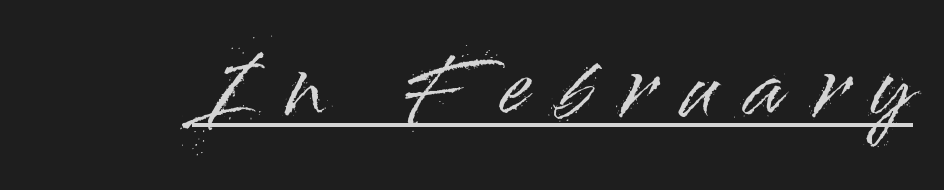
Q: Is the text italic (slanted)? A: Yes.
Q: Is the typeface a serif or a sans-serif typeface? A: Sans-serif.
Q: Is the text underlined? A: Yes.
Q: Is the spacing between letters normal or unusually wide? A: Unusually wide.
Q: Width (condensed, normal, or wide)? A: Normal.
Q: Stroke contrast? A: High.
Q: x-height? A: Small.
Q: Monospaced? A: No.
